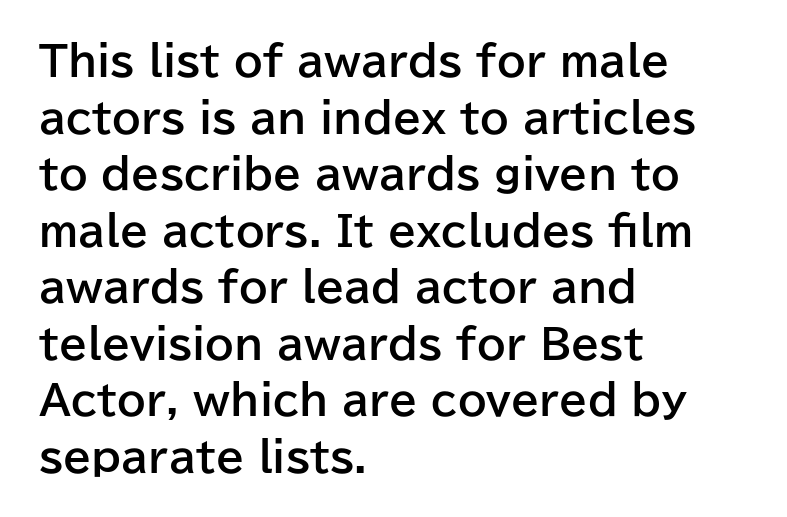
Spacing between characters is what you'd get straight out of the box. Glance below the letters and you will spot only blank space. This sample uses an upright cut, with every glyph sitting square on the baseline. The glyphs have the mass of a bold cut.
